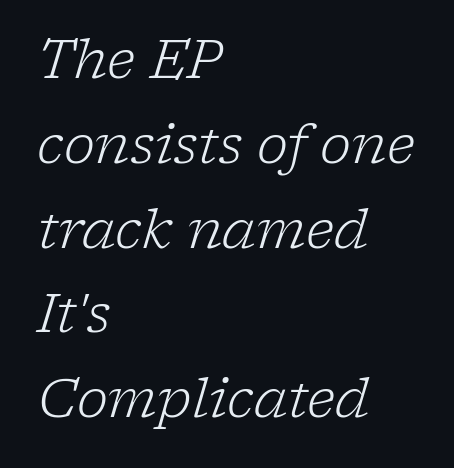
Each letter keeps its own natural width here, so spacing adapts to shape. Reading down the column, the eye jumps a familiar distance to each next line. In terms of letterspacing, this is plain default setting. Typeset ragged right — the left edge is the straight one.
